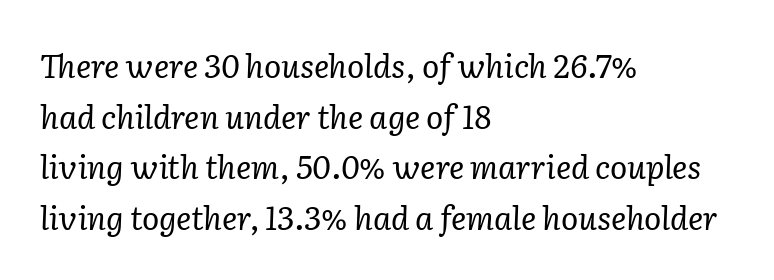
The image shows 32 px regular-weight serif type, italic (leaning right); set left-aligned, normal line spacing (1.58x), normal letter spacing, not underlined; low stroke contrast and a medium x-height.
